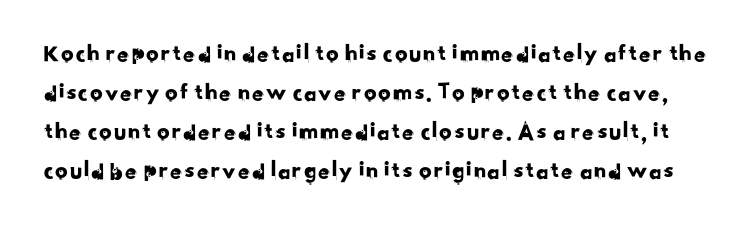
Spacing between characters is what you'd get straight out of the box. The gap between lines stays unmarked. Rows of type keep a routine distance in the vertical direction.
